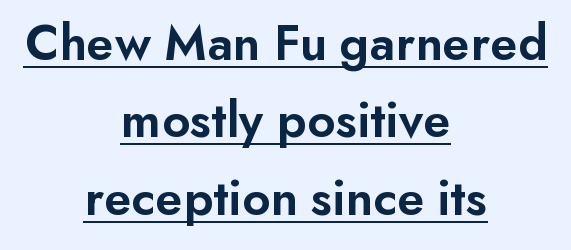
This block has exactly the height ordinary leading produces. Stroke thickness is moderately raised; the sample reads as semibold. Honestly, the underline is the first thing you notice here. Between one letter and the next there's only the usual sliver of space.
